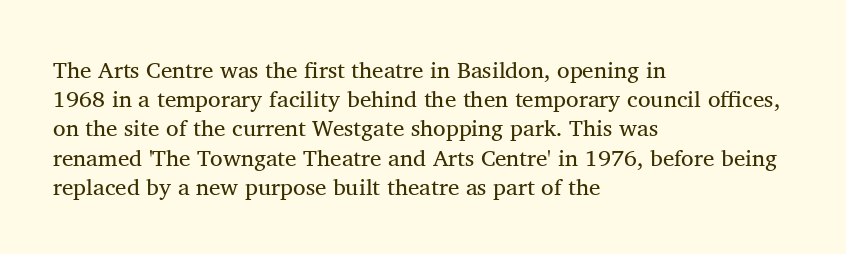
Nothing unusual about the tracking: characters are spaced as the font intends. Caption: multi-line text, flush left, ragged right. How would I describe the line gaps? Plain and ordinary. Unbolded letterforms with no extra heft.
